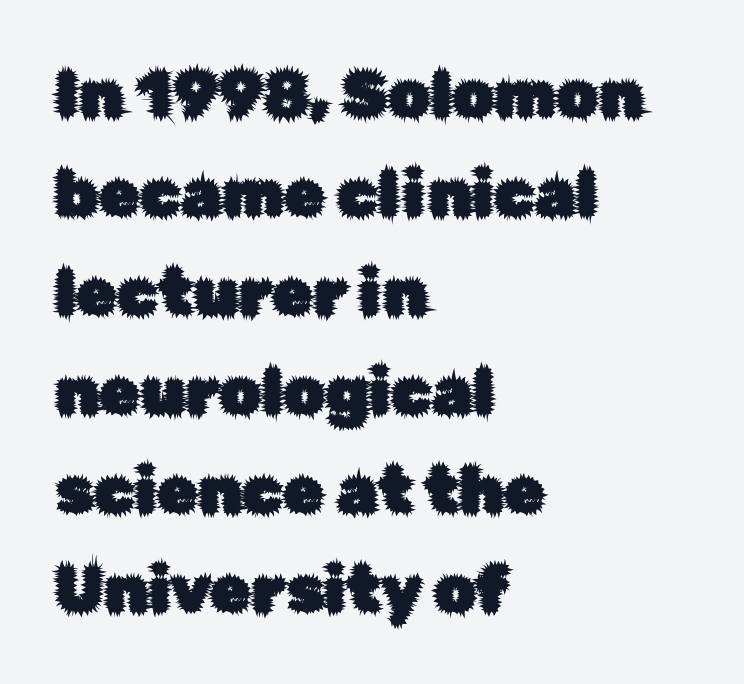
The image shows 66 px sans-serif type, upright; set left-aligned, normal line spacing (1.5x), normal letter spacing, not underlined; low stroke contrast and a medium x-height.
